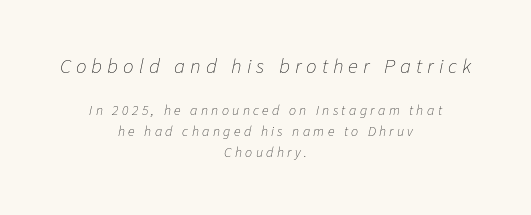
{"italic": "yes", "lean": "right", "slant_degrees": 11, "bold": "no", "underline": "no", "align": "center", "line_spacing": "normal", "line_spacing_ratio": 1.52, "letter_spacing": "wide", "letter_spacing_em": 0.24, "larger_block": "first", "size_ratio": 1.5, "glyph_px": 21}
